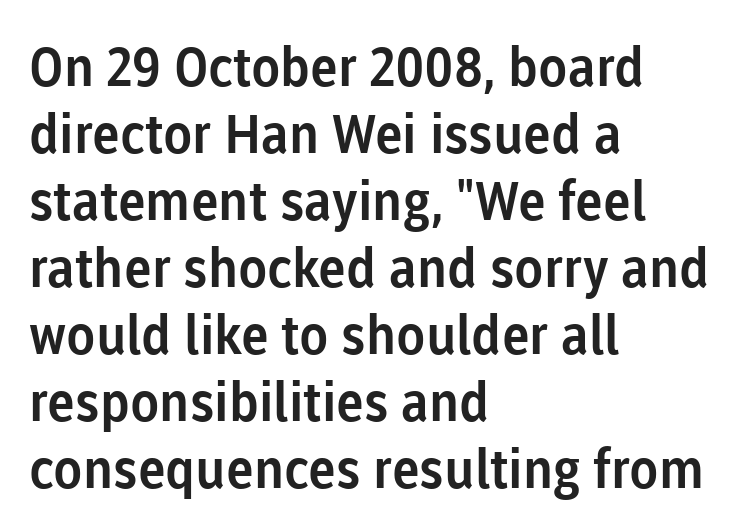
{"serif": "no", "italic": "no", "width": "normal", "stroke_contrast": "low", "x_height": "medium", "monospaced": "no", "underline": "no", "align": "left", "line_spacing_ratio": 1.24, "letter_spacing": "normal", "letter_spacing_em": 0.0, "glyph_px": 54}
